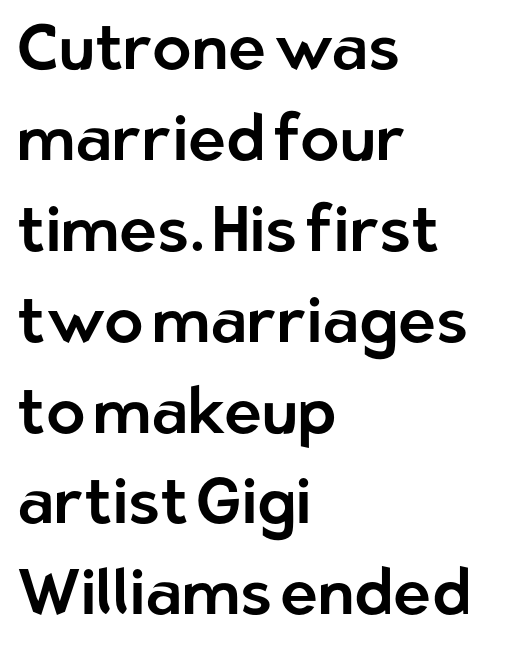
Q: Is the text italic (slanted)? A: No, it is upright.
Q: Is the typeface a serif or a sans-serif typeface? A: Sans-serif.
Q: Is the text underlined? A: No.
Q: How is the paragraph aligned? A: Left-aligned.
Q: Is the spacing between letters normal or unusually wide? A: Normal.
Q: Is the spacing between lines tight, normal or loose? A: Normal.
Q: Width (condensed, normal, or wide)? A: Normal.
Q: Stroke contrast? A: Low.
Q: x-height? A: Medium.
Q: Monospaced? A: No.
